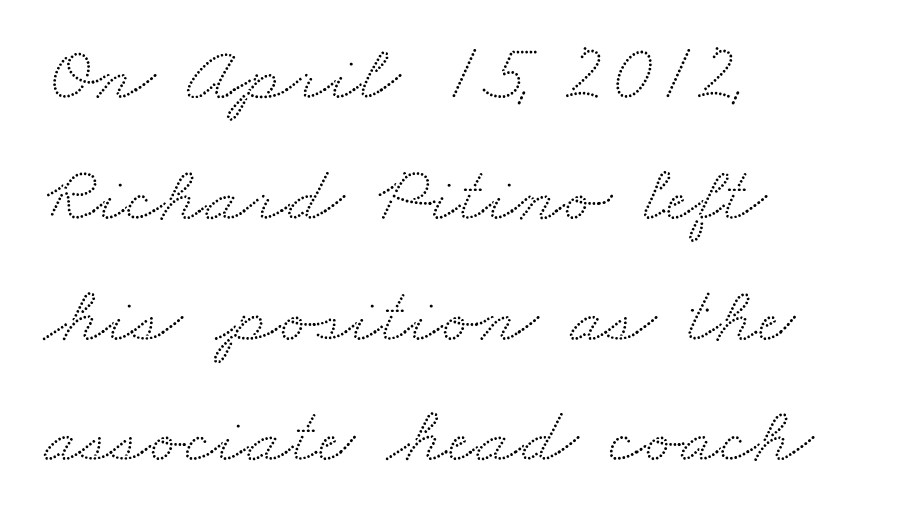
What kind of face is this? One with serifs. Notice how the passage keeps a crisp vertical edge on the left only. Underline: absent. Compared with typical body copy, the letter spacing here is the same. Is this a fixed-width face? No — the glyphs have proportional, varying widths. Vertical spacing — default.
